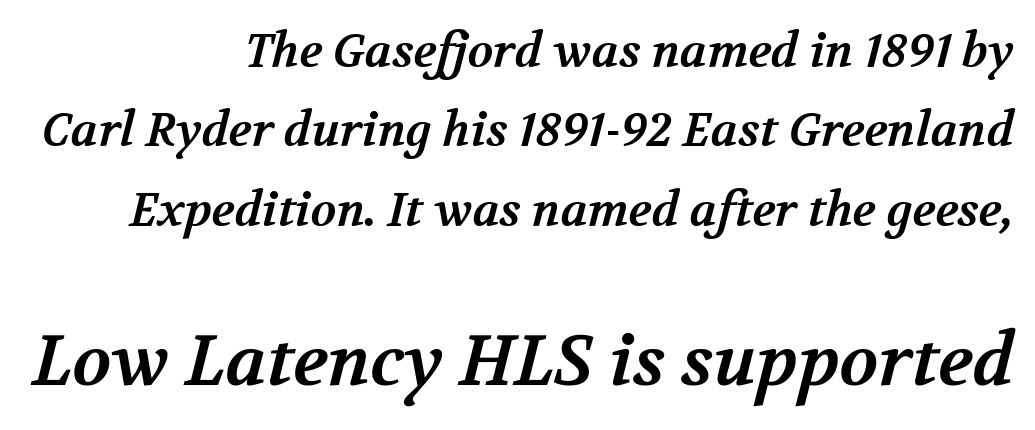
{"serif": "yes", "bold": "yes", "weight": "bold", "width": "normal", "stroke_contrast": "medium", "x_height": "medium", "monospaced": "no", "underline": "no", "align": "right", "line_spacing": "normal", "line_spacing_ratio": 1.69, "letter_spacing": "normal", "letter_spacing_em": 0.0, "larger_block": "second", "size_ratio": 1.51, "glyph_px": 71}
